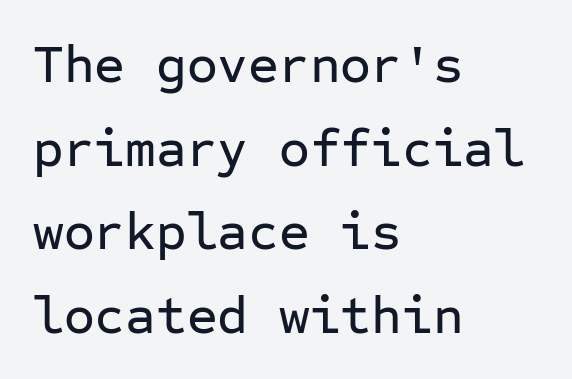
The image shows 53 px sans-serif type, upright, monospaced; set left-aligned, normal line spacing (1.58x), normal letter spacing, not underlined; low stroke contrast and a medium x-height.
